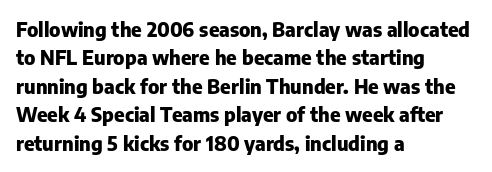
{"italic": "no", "bold": "yes", "underline": "no", "align": "left", "line_spacing": "normal", "line_spacing_ratio": 1.42, "letter_spacing": "normal", "letter_spacing_em": 0.0, "glyph_px": 20}
